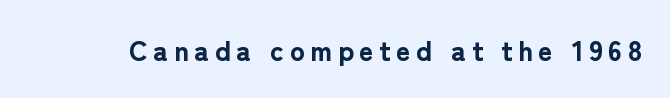
{"serif": "no", "italic": "no", "bold": "yes", "weight": "bold", "width": "normal", "stroke_contrast": "low", "x_height": "medium", "monospaced": "no", "underline": "no", "letter_spacing": "wide", "letter_spacing_em": 0.2, "glyph_px": 28}
